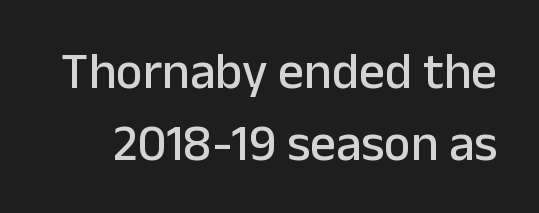
Letters rest on an invisible, unmarked baseline. Standard letterfit; no display-style spreading of the glyphs. Is there any slant? The stems are plumb. I'd call this a sans setting — the letters go barefoot.
